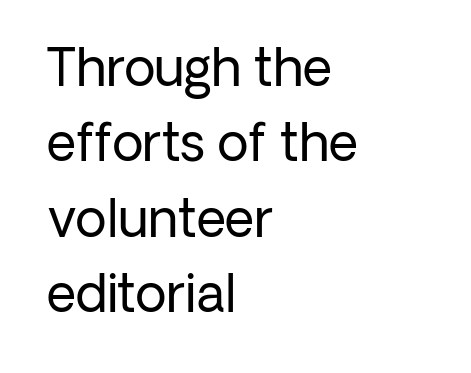
Q: Is the text bold? A: No.
Q: Is the text italic (slanted)? A: No, it is upright.
Q: Is the typeface a serif or a sans-serif typeface? A: Sans-serif.
Q: Is the text underlined? A: No.
Q: How is the paragraph aligned? A: Left-aligned.
Q: Is the spacing between letters normal or unusually wide? A: Normal.
Q: Is the spacing between lines tight, normal or loose? A: Normal.
Q: Width (condensed, normal, or wide)? A: Normal.
Q: Stroke contrast? A: Low.
Q: x-height? A: Medium.
Q: Monospaced? A: No.
